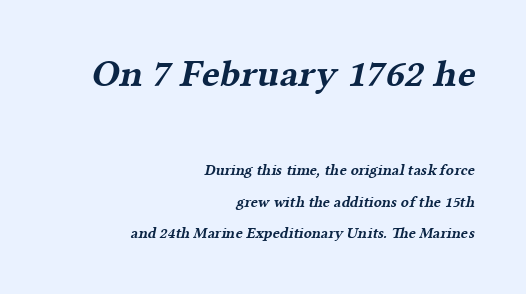
Classification — serif. How heavy is the stroke? Heavy — this is a bold. Larger block? The one above; the one below is distinctly smaller. Honestly, the rows look like they've been pulled way apart. Caption: standard tracking, unaltered.
